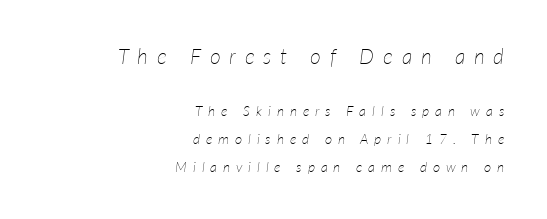
{"italic": "yes", "lean": "right", "slant_degrees": 7, "bold": "no", "underline": "no", "align": "right", "line_spacing": "loose", "line_spacing_ratio": 2.01, "letter_spacing": "wide", "letter_spacing_em": 0.42, "larger_block": "first", "size_ratio": 1.5, "glyph_px": 21}
